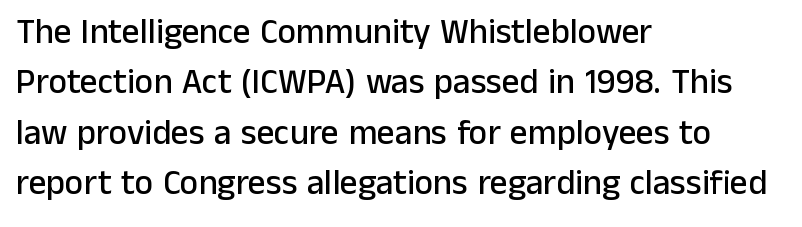
Q: Is the text italic (slanted)? A: No, it is upright.
Q: Is the typeface a serif or a sans-serif typeface? A: Sans-serif.
Q: Is the text underlined? A: No.
Q: How is the paragraph aligned? A: Left-aligned.
Q: Is the spacing between letters normal or unusually wide? A: Normal.
Q: Is the spacing between lines tight, normal or loose? A: Normal.
Q: Width (condensed, normal, or wide)? A: Normal.
Q: Stroke contrast? A: Low.
Q: x-height? A: Medium.
Q: Monospaced? A: No.
